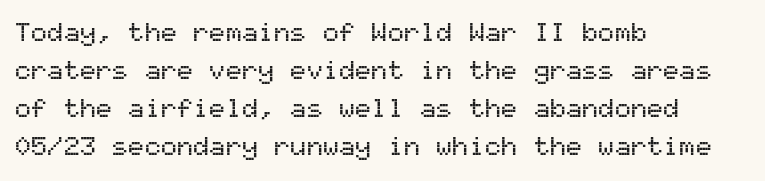
Every stem runs plumb, perpendicular to the baseline. No extra tracking has been applied to these lines. Students, observe: this is what conventionally led text looks like. The rendering anchors every line to the left-hand side. Just letters on the line, the space beneath them empty.
